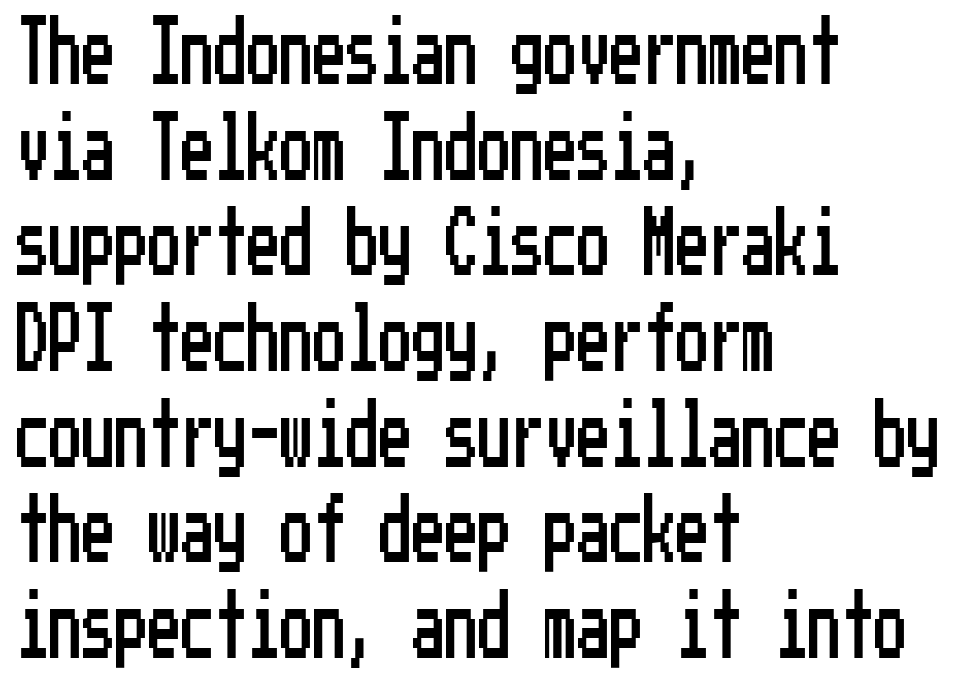
Q: Is the text italic (slanted)? A: No, it is upright.
Q: Is the typeface a serif or a sans-serif typeface? A: Sans-serif.
Q: Is the text underlined? A: No.
Q: How is the paragraph aligned? A: Left-aligned.
Q: Is the spacing between letters normal or unusually wide? A: Normal.
Q: Is the spacing between lines tight, normal or loose? A: Normal.
Q: Width (condensed, normal, or wide)? A: Condensed.
Q: Stroke contrast? A: Low.
Q: x-height? A: Medium.
